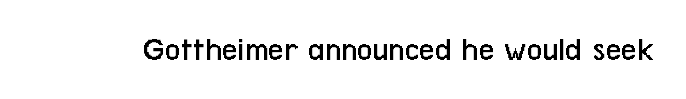
Does the type have serifs? No, each stem ends abruptly. This sample has the flowing, uneven cadence of proportional lettering. Nobody drew a line under any word here. A roman cut, with each character standing at attention.
